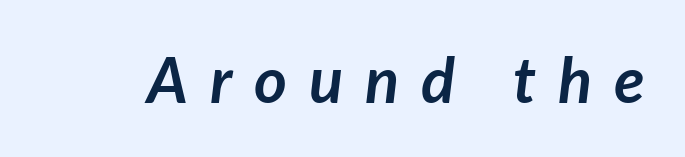
Q: Is the text bold? A: Yes.
Q: Is the text italic (slanted)? A: Yes, it leans right by about 7 degrees.
Q: Is the text underlined? A: No.
Q: Is the spacing between letters normal or unusually wide? A: Unusually wide.
Q: Width (condensed, normal, or wide)? A: Normal.
Q: Stroke contrast? A: Low.
Q: x-height? A: Medium.
Q: Monospaced? A: No.
